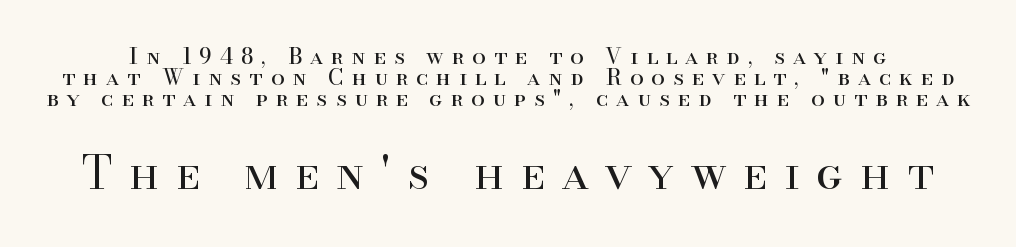
Does extra space separate the letters? Yes, quite a lot of it. The string is rendered with underlining switched off. The characters display serif detailing at their extremities. The type sits square on the baseline with zero lean. This layout puts the modest block above and the oversized block below. Here the designer chose a conventional face with non-uniform glyph widths.
